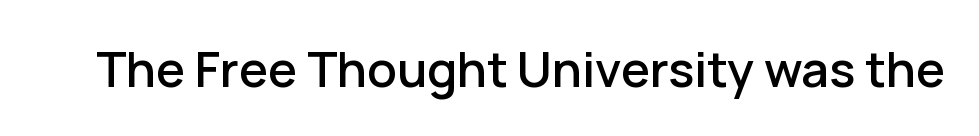
{"serif": "no", "italic": "no", "width": "normal", "stroke_contrast": "low", "x_height": "medium", "monospaced": "no", "underline": "no", "letter_spacing": "normal", "letter_spacing_em": 0.0, "glyph_px": 49}
